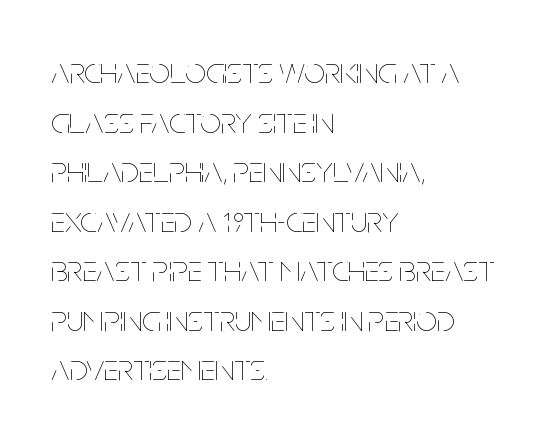
{"italic": "no", "bold": "no", "weight": "thin", "width": "condensed", "stroke_contrast": "low", "x_height": "large", "monospaced": "no", "underline": "no", "align": "left", "line_spacing": "normal", "line_spacing_ratio": 1.34, "letter_spacing": "normal", "letter_spacing_em": 0.0, "glyph_px": 37}
